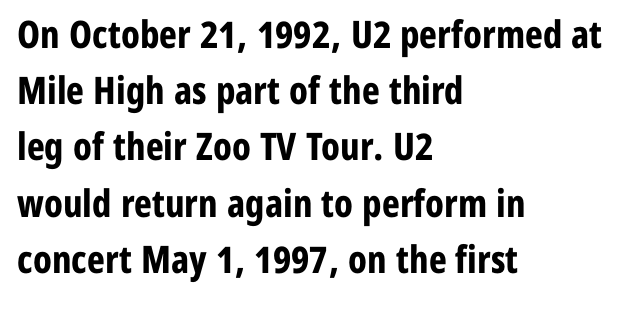
The image shows 38 px bold, condensed sans-serif type, upright; set left-aligned, normal line spacing (1.48x), normal letter spacing, not underlined; low stroke contrast and a medium x-height.
